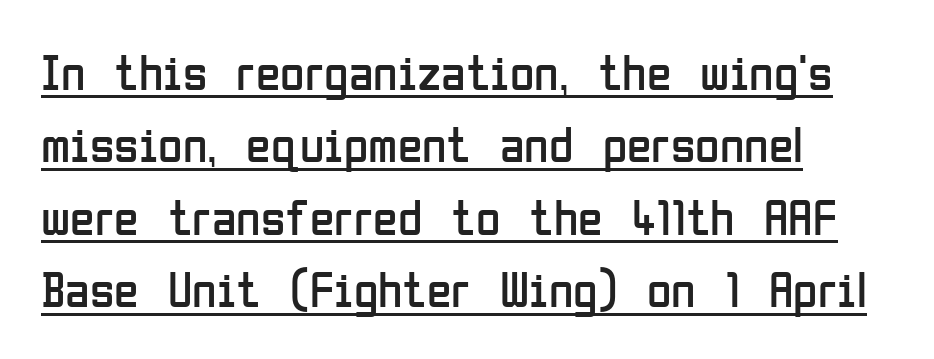
{"serif": "no", "italic": "no", "bold": "no", "weight": "regular", "width": "condensed", "stroke_contrast": "low", "x_height": "medium", "monospaced": "no", "underline": "yes", "align": "left", "line_spacing": "normal", "line_spacing_ratio": 1.45, "letter_spacing": "normal", "letter_spacing_em": 0.0, "glyph_px": 50}
